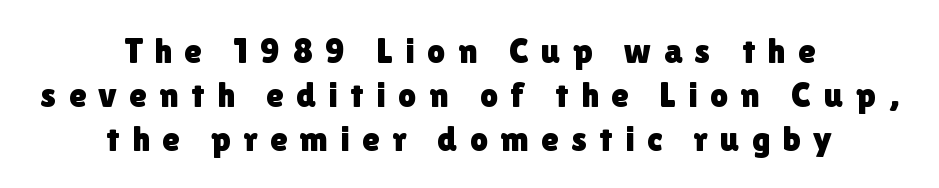
The specimen omits any rule beneath the text block's lines. Look at the bottom of the vertical strokes: they stop flat, with no serifs. Students, note that the glyphs here are deliberately spaced far apart. The rag falls on both sides of this text block equally. Ordinary non-slanted type is in use.
